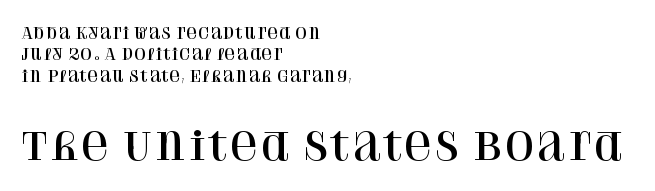
{"serif": "yes", "italic": "no", "width": "normal", "stroke_contrast": "high", "x_height": "large", "monospaced": "no", "underline": "no", "align": "left", "line_spacing": "normal", "line_spacing_ratio": 1.43, "letter_spacing": "normal", "letter_spacing_em": 0.0, "larger_block": "second", "size_ratio": 2.53, "glyph_px": 38}
